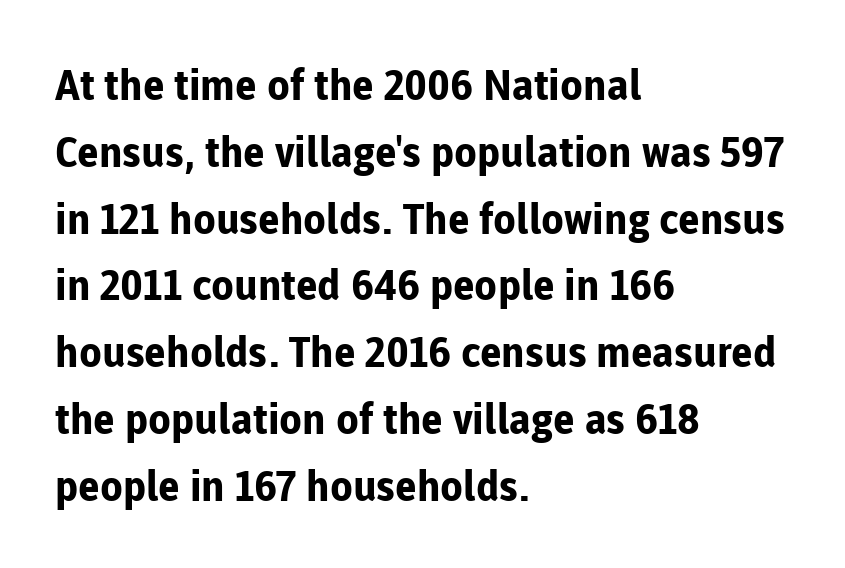
The image shows 42 px bold sans-serif type, upright; set left-aligned, normal line spacing (1.59x), normal letter spacing, not underlined; low stroke contrast and a medium x-height.
